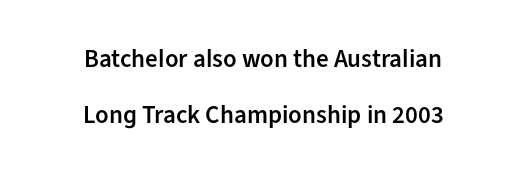
The image shows 25 px text type, upright; set centered, loose line spacing (2.25x), normal letter spacing, not underlined.
